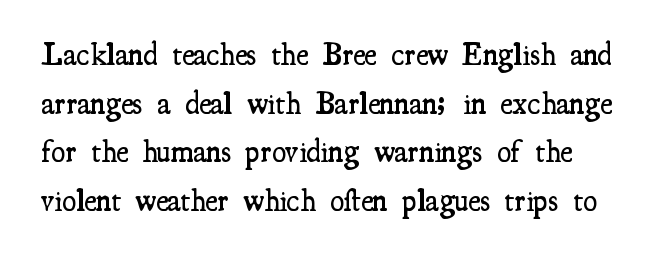
The image shows 32 px semibold, condensed serif type, upright; set normal line spacing (1.52x), normal letter spacing, not underlined; medium stroke contrast and a small x-height.
